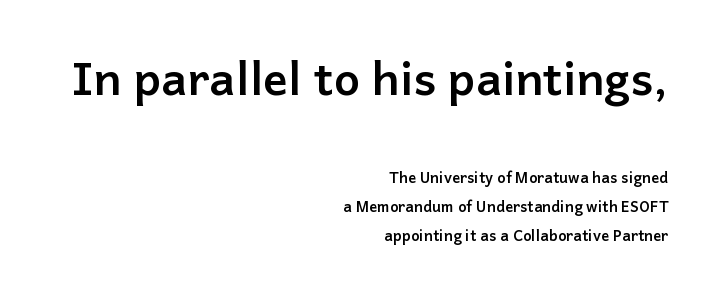
The image shows 46 px semibold sans-serif type, upright; set right-aligned, loose line spacing (1.94x), normal letter spacing, not underlined; the first (top) block is 3.07x larger; low stroke contrast and a medium x-height.
